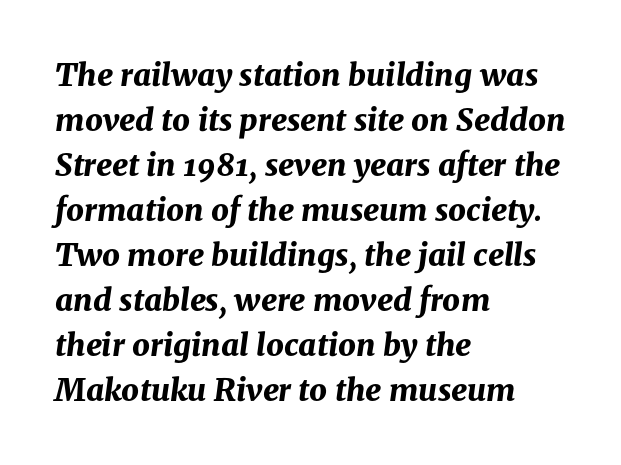
The image shows 31 px bold type, italic (leaning right); set left-aligned, normal line spacing (1.45x), normal letter spacing, not underlined; medium stroke contrast and a medium x-height.
